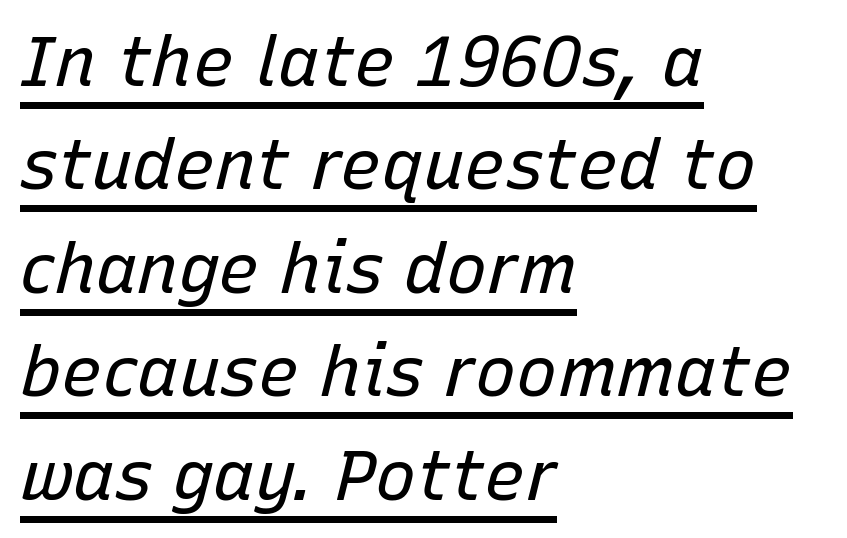
Q: Is the text bold? A: No.
Q: Is the text italic (slanted)? A: Yes, it leans right by about 15 degrees.
Q: Is the text underlined? A: Yes.
Q: How is the paragraph aligned? A: Left-aligned.
Q: Is the spacing between letters normal or unusually wide? A: Normal.
Q: Is the spacing between lines tight, normal or loose? A: Normal.
Q: Width (condensed, normal, or wide)? A: Normal.
Q: Stroke contrast? A: Low.
Q: x-height? A: Medium.
Q: Monospaced? A: No.
